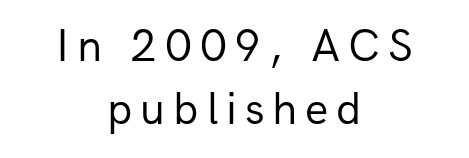
Q: Is the text bold? A: No.
Q: Is the text italic (slanted)? A: No, it is upright.
Q: Is the typeface a serif or a sans-serif typeface? A: Sans-serif.
Q: Is the text underlined? A: No.
Q: How is the paragraph aligned? A: Centered.
Q: Is the spacing between lines tight, normal or loose? A: Normal.
Q: Width (condensed, normal, or wide)? A: Normal.
Q: Stroke contrast? A: Low.
Q: x-height? A: Medium.
Q: Monospaced? A: No.
